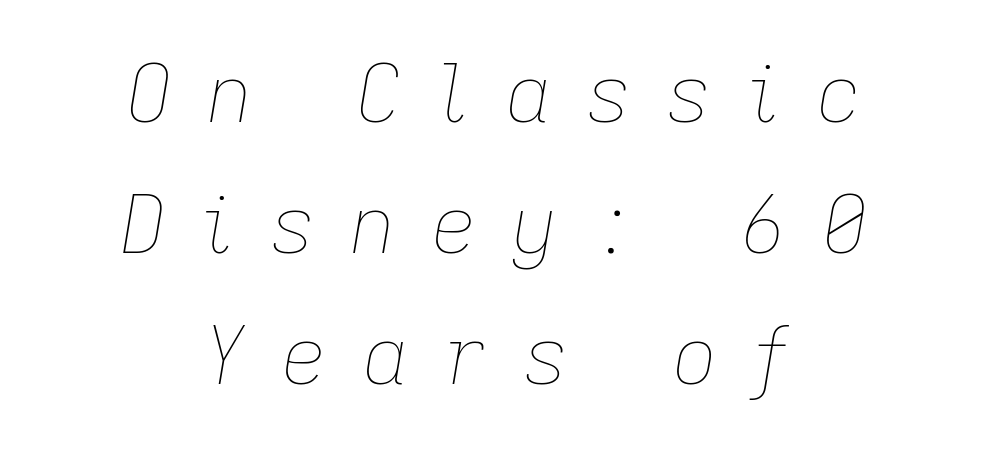
{"italic": "yes", "lean": "right", "slant_degrees": 9, "bold": "no", "weight": "thin", "width": "normal", "stroke_contrast": "low", "x_height": "medium", "monospaced": "no", "underline": "no", "align": "center", "line_spacing": "normal", "line_spacing_ratio": 1.64, "letter_spacing": "wide", "letter_spacing_em": 0.43, "glyph_px": 80}
